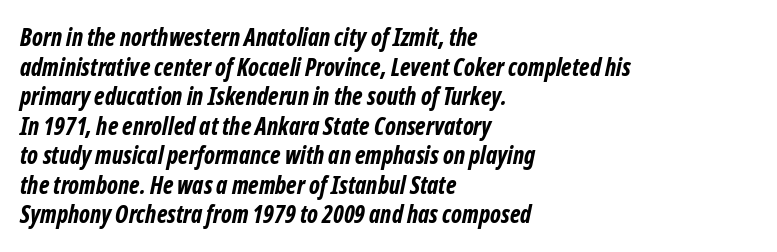
The image shows 24 px bold type; set left-aligned, line spacing 1.23x, normal letter spacing, not underlined.
